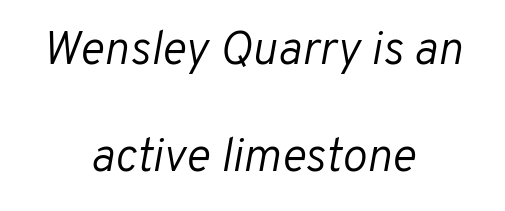
{"italic": "yes", "lean": "right", "slant_degrees": 10, "bold": "no", "weight": "light", "width": "normal", "stroke_contrast": "low", "x_height": "medium", "monospaced": "no", "underline": "no", "align": "center", "line_spacing": "loose", "line_spacing_ratio": 2.27, "letter_spacing": "normal", "letter_spacing_em": 0.0, "glyph_px": 47}
